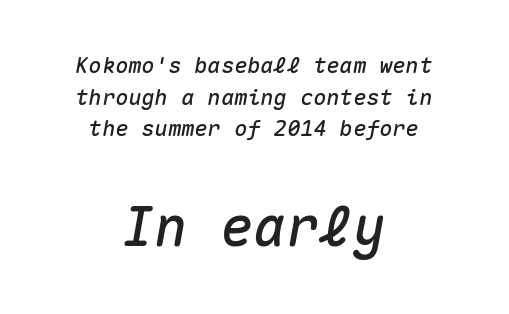
Students, observe: this is what conventionally led text looks like. Reading top to bottom, the characters get bigger at the block break. The tracking reads as untouched default to a designer's eye. These lines stack symmetrically, like a column narrowing and widening about its center. A typesetter would call this monospace, since all characters share one set width.
